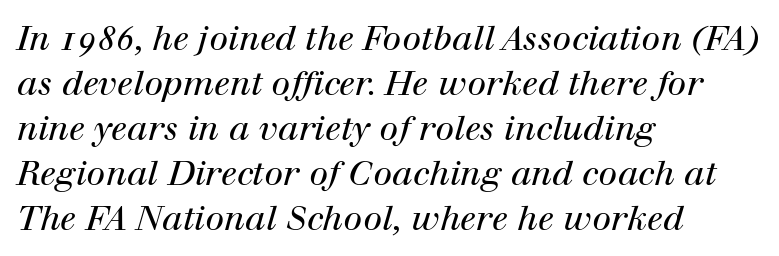
The image shows 34 px regular-weight serif type, italic (leaning right); set left-aligned, normal line spacing (1.32x), normal letter spacing, not underlined; high stroke contrast and a medium x-height.
